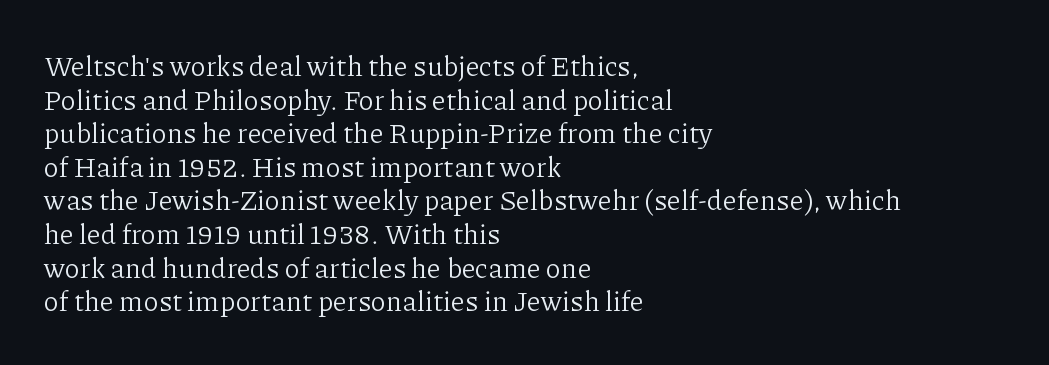
The image shows 28 px light serif type, upright; set left-aligned, line spacing 1.2x, normal letter spacing, not underlined; low stroke contrast and a medium x-height.
